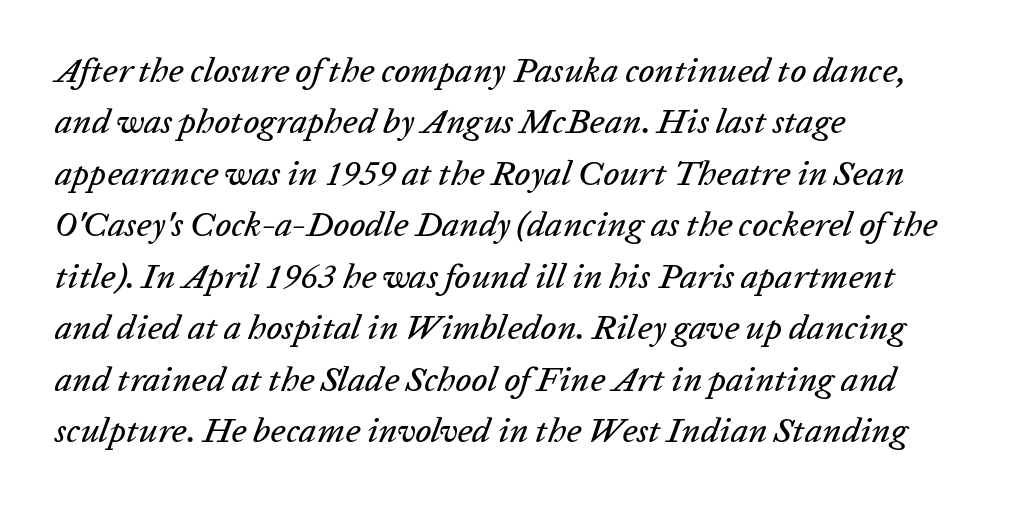
Note the varied advance widths — an 'i' is clearly narrower than an 'm'. Students, note that the glyphs here touch the page at normal intervals. Teacher's note: observe the even left margin — that is flush-left alignment. What's the leading like? Ordinary, nothing unusual. Style check: oblique. Glance below the letters and you will spot only blank space.
